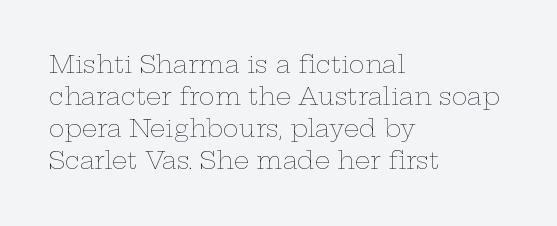
The image shows 24 px text type, upright; set left-aligned, normal line spacing (1.34x), normal letter spacing, not underlined.
